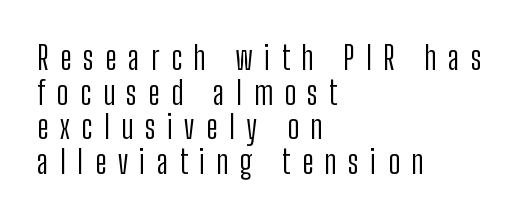
Q: Is the text bold? A: No.
Q: Is the text italic (slanted)? A: No, it is upright.
Q: Is the typeface a serif or a sans-serif typeface? A: Sans-serif.
Q: Is the text underlined? A: No.
Q: How is the paragraph aligned? A: Left-aligned.
Q: Is the spacing between letters normal or unusually wide? A: Unusually wide.
Q: Is the spacing between lines tight, normal or loose? A: Tight.
Q: Width (condensed, normal, or wide)? A: Condensed.
Q: Stroke contrast? A: Low.
Q: x-height? A: Medium.
Q: Monospaced? A: No.
